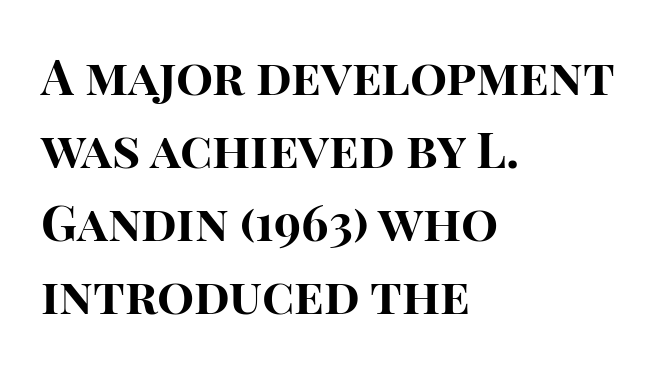
The image shows 49 px bold sans-serif type, upright; set left-aligned, normal line spacing (1.49x), normal letter spacing, not underlined; high stroke contrast and a large x-height.
